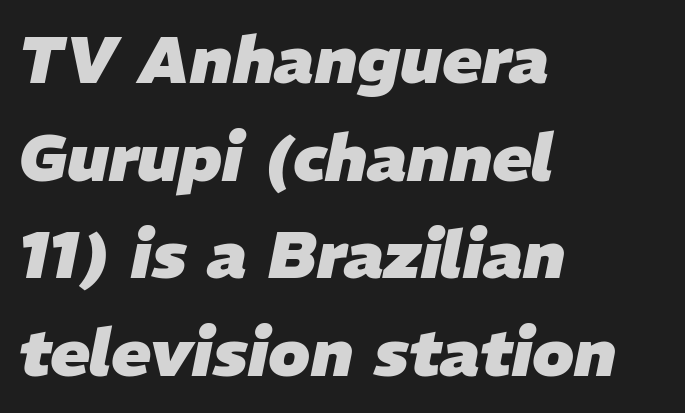
Q: Is the text bold? A: Yes.
Q: Is the text italic (slanted)? A: Yes, it leans right by about 11 degrees.
Q: Is the text underlined? A: No.
Q: How is the paragraph aligned? A: Left-aligned.
Q: Is the spacing between letters normal or unusually wide? A: Normal.
Q: Is the spacing between lines tight, normal or loose? A: Normal.
Q: Width (condensed, normal, or wide)? A: Normal.
Q: Stroke contrast? A: Low.
Q: x-height? A: Medium.
Q: Monospaced? A: No.
